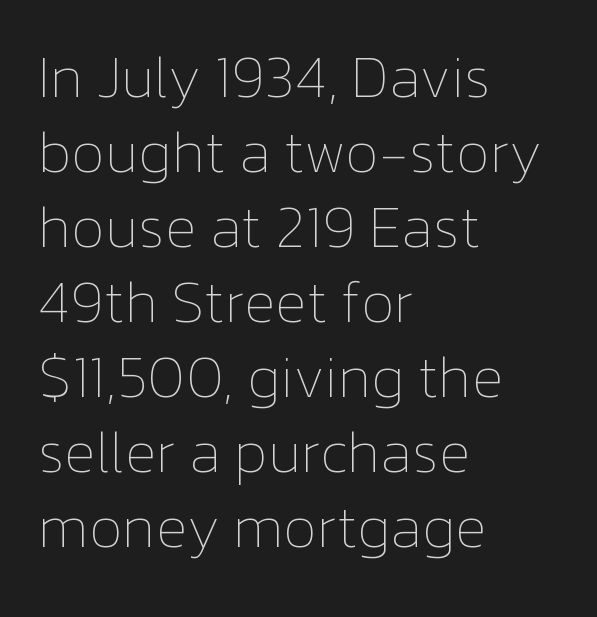
{"italic": "no", "bold": "no", "weight": "thin", "width": "normal", "stroke_contrast": "low", "x_height": "medium", "monospaced": "no", "underline": "no", "align": "left", "line_spacing": "normal", "line_spacing_ratio": 1.27, "letter_spacing": "normal", "letter_spacing_em": 0.0, "glyph_px": 59}
